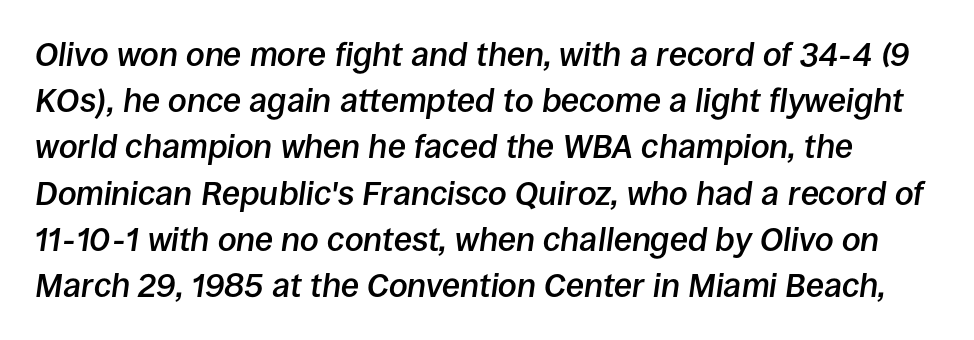
{"italic": "yes", "lean": "right", "slant_degrees": 8, "bold": "semi", "weight": "semibold", "width": "normal", "stroke_contrast": "low", "x_height": "large", "monospaced": "no", "underline": "no", "line_spacing": "normal", "line_spacing_ratio": 1.4, "letter_spacing": "normal", "letter_spacing_em": 0.0, "glyph_px": 33}
